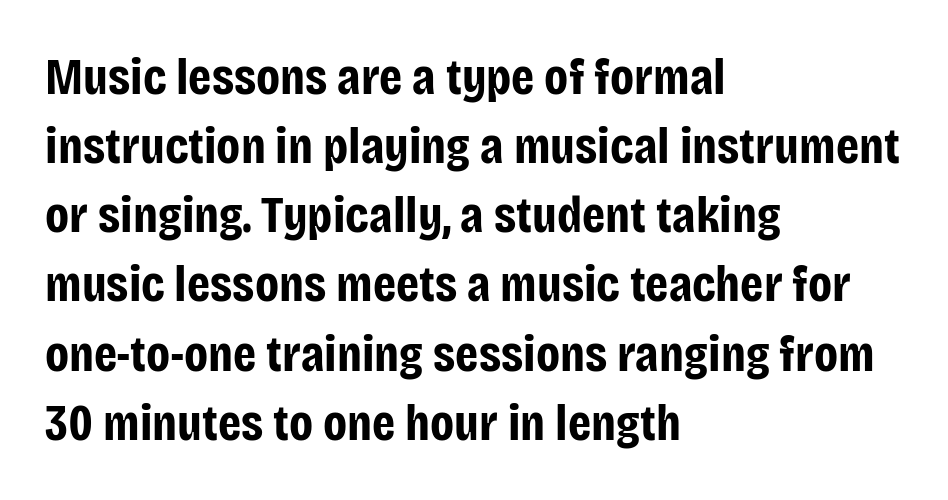
The image shows 52 px bold, condensed sans-serif type, upright; set left-aligned, normal line spacing (1.33x), normal letter spacing, not underlined; low stroke contrast and a large x-height.
